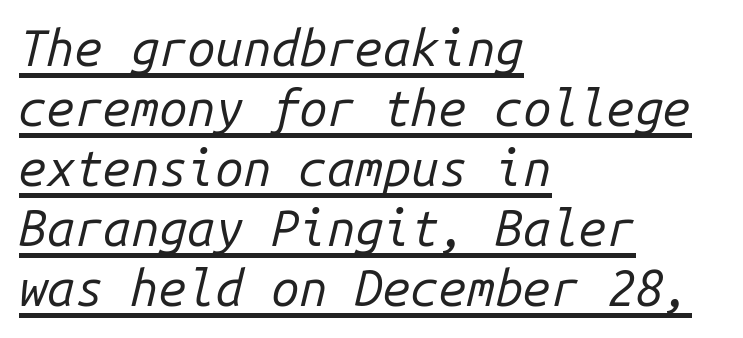
The image shows 50 px regular-weight type, italic (leaning right), monospaced; set left-aligned, line spacing 1.2x, normal letter spacing, underlined; low stroke contrast and a medium x-height.
